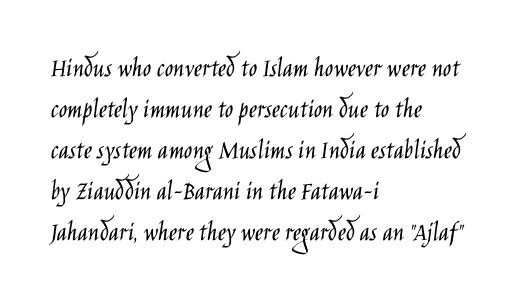
The image shows 28 px light, condensed sans-serif type; set left-aligned, normal line spacing (1.46x), normal letter spacing, not underlined; low stroke contrast and a large x-height.
